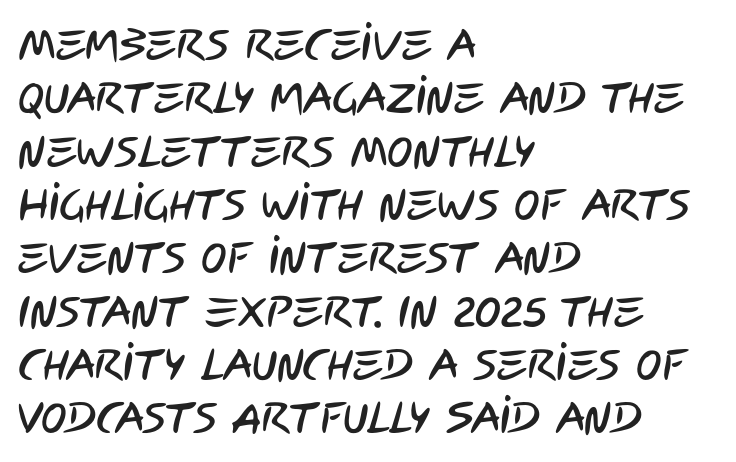
The image shows 43 px condensed sans-serif type; set left-aligned, line spacing 1.24x, normal letter spacing, not underlined; low stroke contrast and a large x-height.
